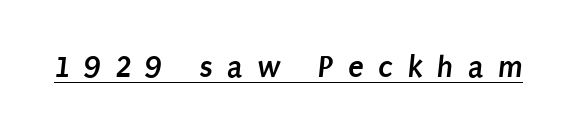
{"serif": "no", "bold": "yes", "weight": "semibold", "width": "condensed", "stroke_contrast": "low", "x_height": "large", "monospaced": "no", "underline": "yes", "letter_spacing": "wide", "letter_spacing_em": 0.45, "glyph_px": 32}
